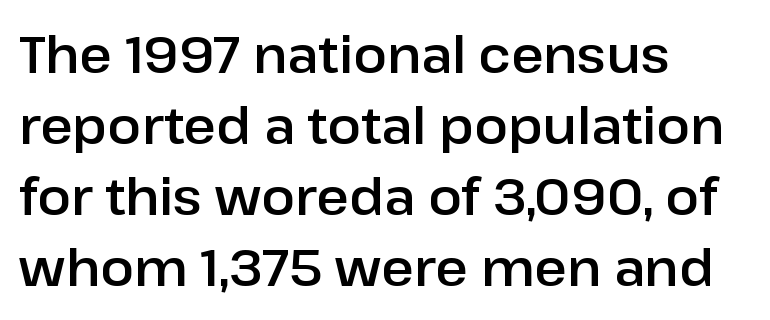
Q: Is the text italic (slanted)? A: No, it is upright.
Q: Is the typeface a serif or a sans-serif typeface? A: Sans-serif.
Q: Is the text underlined? A: No.
Q: How is the paragraph aligned? A: Left-aligned.
Q: Is the spacing between letters normal or unusually wide? A: Normal.
Q: Is the spacing between lines tight, normal or loose? A: Normal.
Q: Width (condensed, normal, or wide)? A: Normal.
Q: Stroke contrast? A: Low.
Q: x-height? A: Medium.
Q: Monospaced? A: No.
